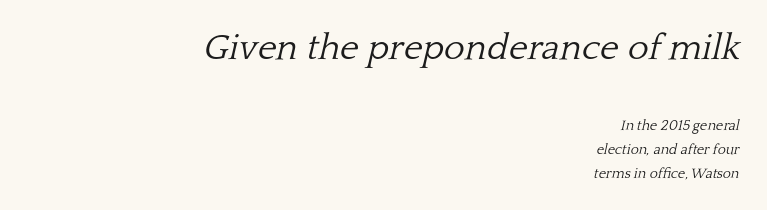
The image shows 36 px light serif type, italic (leaning right); set right-aligned, normal line spacing (1.7x), normal letter spacing, not underlined; the first (top) block is 2.57x larger; low stroke contrast and a medium x-height.
